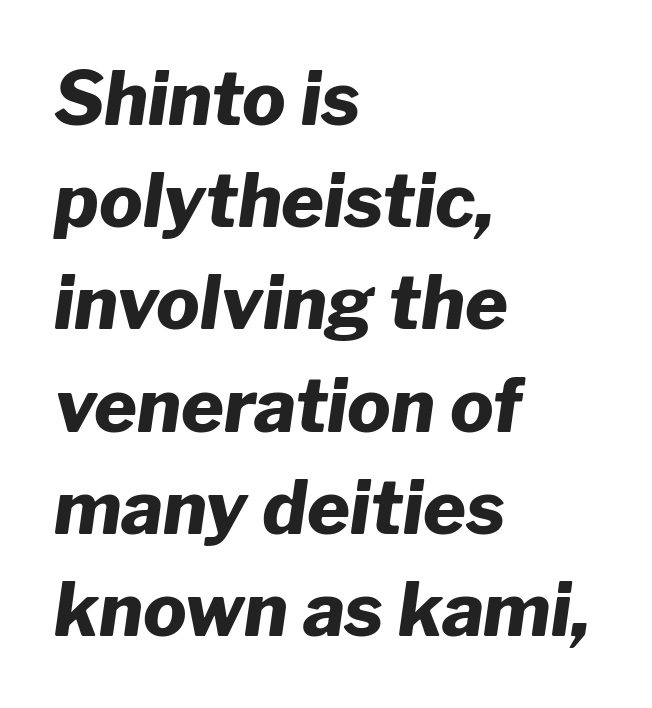
The image shows 73 px heavy type, italic (leaning right); set left-aligned, normal line spacing (1.4x), normal letter spacing, not underlined; low stroke contrast and a medium x-height.
